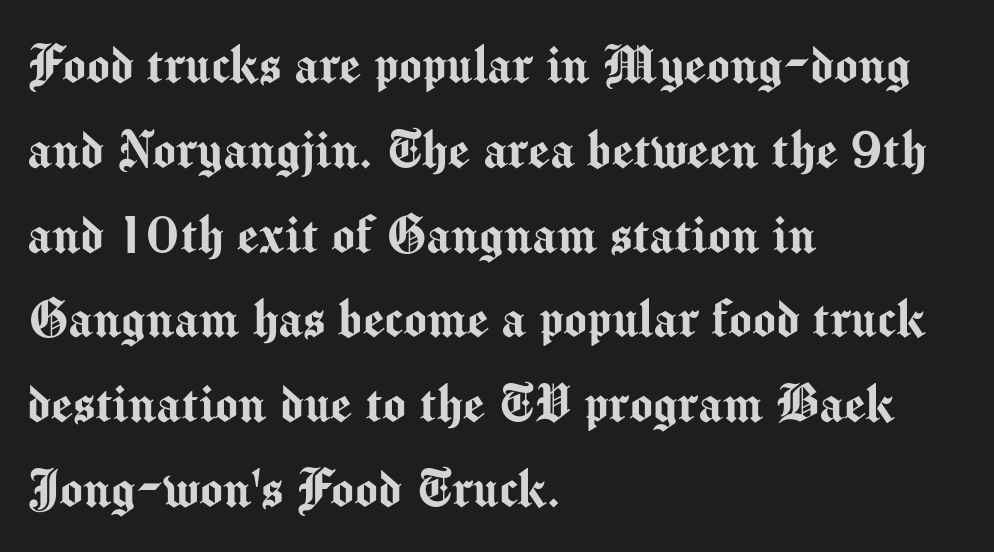
{"serif": "no", "italic": "no", "width": "normal", "stroke_contrast": "medium", "x_height": "medium", "monospaced": "no", "underline": "no", "align": "left", "line_spacing": "normal", "line_spacing_ratio": 1.39, "letter_spacing": "normal", "letter_spacing_em": 0.0, "glyph_px": 61}
